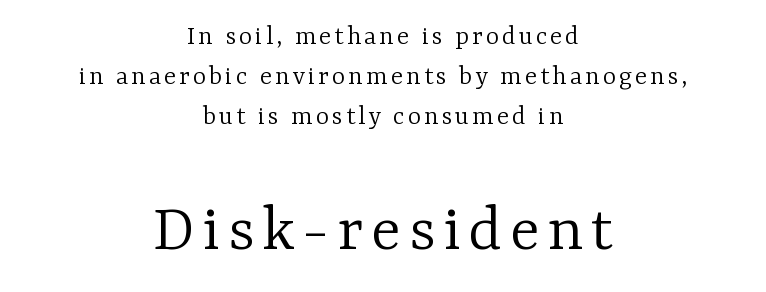
Q: Is the text bold? A: No.
Q: Is the text italic (slanted)? A: No, it is upright.
Q: Is the typeface a serif or a sans-serif typeface? A: Serif.
Q: Is the text underlined? A: No.
Q: How is the paragraph aligned? A: Centered.
Q: Is the spacing between lines tight, normal or loose? A: Normal.
Q: Which block of text is set in a larger size, the first (top) or the second (bottom)? A: The second (bottom) one.
Q: Width (condensed, normal, or wide)? A: Normal.
Q: Stroke contrast? A: Low.
Q: x-height? A: Medium.
Q: Monospaced? A: No.
